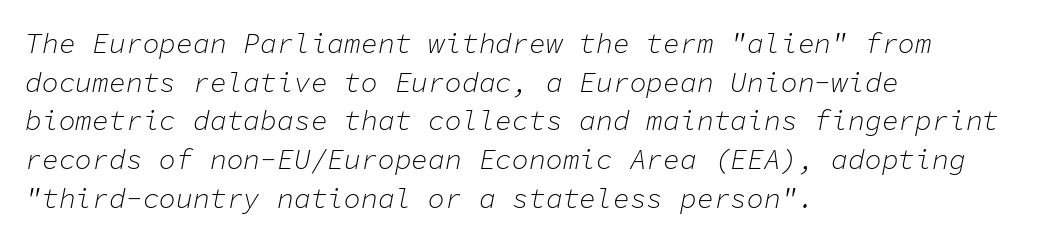
Q: Is the text bold? A: No.
Q: Is the text italic (slanted)? A: Yes, it leans right by about 11 degrees.
Q: Is the text underlined? A: No.
Q: How is the paragraph aligned? A: Left-aligned.
Q: Is the spacing between letters normal or unusually wide? A: Normal.
Q: Is the spacing between lines tight, normal or loose? A: Normal.
Q: Width (condensed, normal, or wide)? A: Normal.
Q: Stroke contrast? A: Low.
Q: x-height? A: Medium.
Q: Monospaced? A: Yes.
